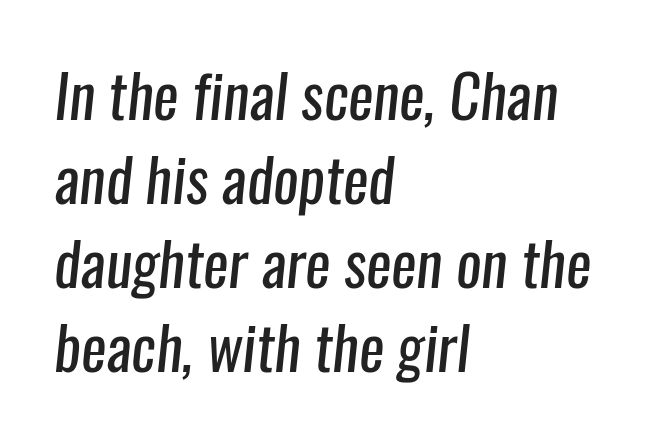
Do the characters align in a grid? No, the font is proportional. Baseline-to-baseline distance is the conventional proportion of letter height. Typographically, this falls in the sans-serif category. Here the glyphs are tracked normally, forming tight word shapes.
